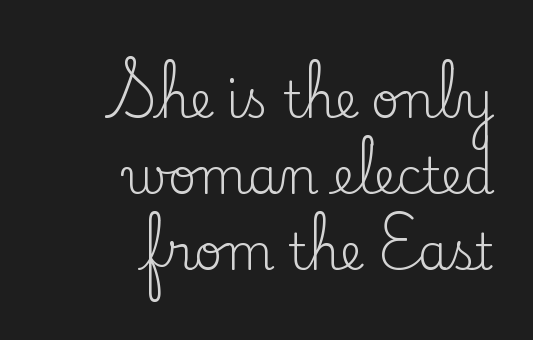
Q: Is the text bold? A: No.
Q: Is the text italic (slanted)? A: No, it is upright.
Q: Is the text underlined? A: No.
Q: How is the paragraph aligned? A: Right-aligned.
Q: Is the spacing between letters normal or unusually wide? A: Normal.
Q: Is the spacing between lines tight, normal or loose? A: Normal.
Q: Width (condensed, normal, or wide)? A: Normal.
Q: Stroke contrast? A: Low.
Q: x-height? A: Small.
Q: Monospaced? A: No.
